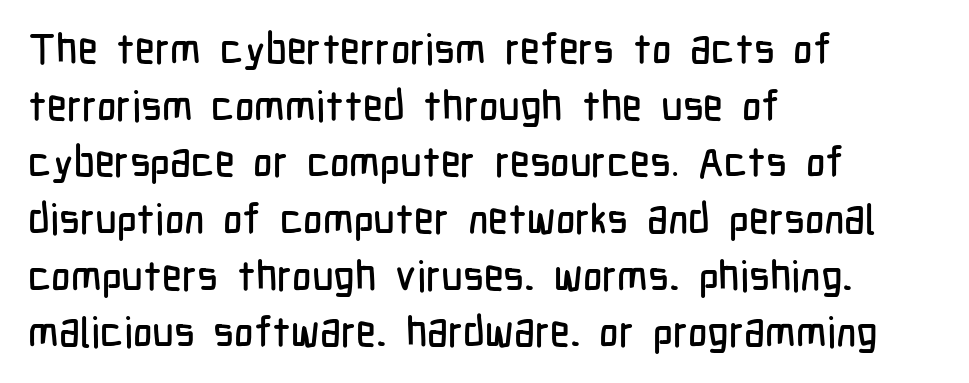
Q: Is the text italic (slanted)? A: No, it is upright.
Q: Is the typeface a serif or a sans-serif typeface? A: Sans-serif.
Q: Is the text underlined? A: No.
Q: How is the paragraph aligned? A: Left-aligned.
Q: Is the spacing between letters normal or unusually wide? A: Normal.
Q: Is the spacing between lines tight, normal or loose? A: Normal.
Q: Width (condensed, normal, or wide)? A: Condensed.
Q: Stroke contrast? A: Low.
Q: x-height? A: Medium.
Q: Monospaced? A: No.
